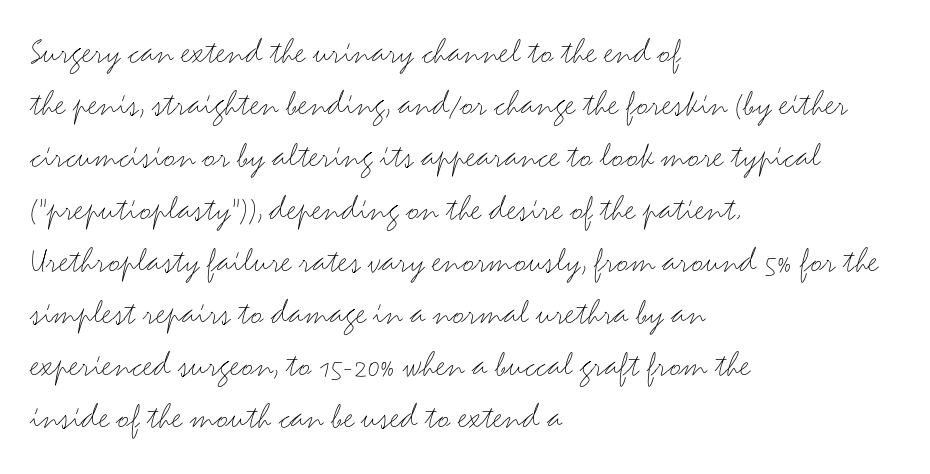
{"serif": "no", "bold": "no", "weight": "light", "width": "wide", "stroke_contrast": "medium", "x_height": "small", "monospaced": "no", "underline": "no", "align": "left", "line_spacing": "normal", "line_spacing_ratio": 1.41, "letter_spacing": "normal", "letter_spacing_em": 0.0, "glyph_px": 37}
